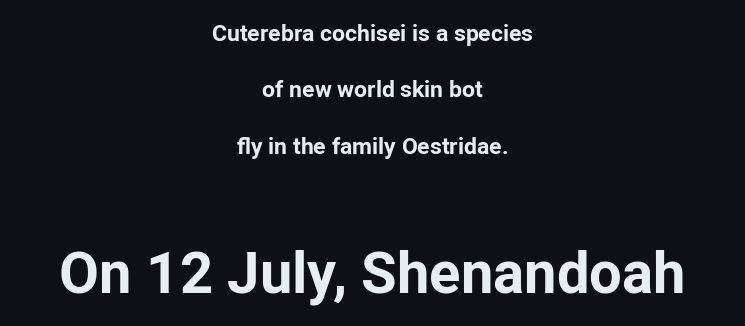
Which margin do the lines hug? Neither — every line sits in the middle. A sans-serif font was chosen for this passage. Vertical spacing — loose. Type without underlining. Heavy-handed strokes throughout: this text is bold. The lower block of text is set noticeably larger than the block above it.
